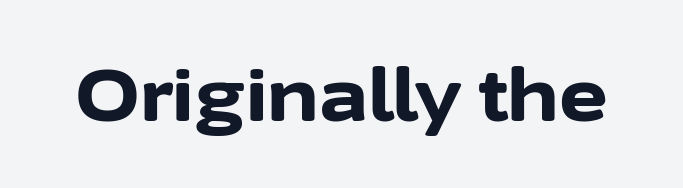
Each letter keeps its own natural width here, so spacing adapts to shape. The font's upright variant was chosen for this text. Grotesque or geometric, the face here clearly has no serifs. The font is running at its bold setting. Honestly, the letter spacing is just normal — you wouldn't notice it.
